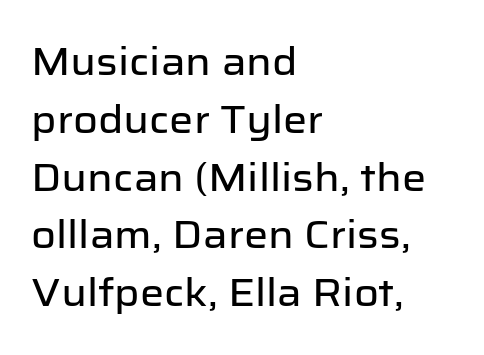
Baseline-to-baseline distance is the conventional proportion of letter height. The typography opts for an upright posture over an oblique one. Lines of text with bare space underneath. A student would call this left alignment; a typographer would say flush left, rag right. Think of a printed novel: that variable character pitch is what you see here. Typographically, this falls in the sans-serif category.
